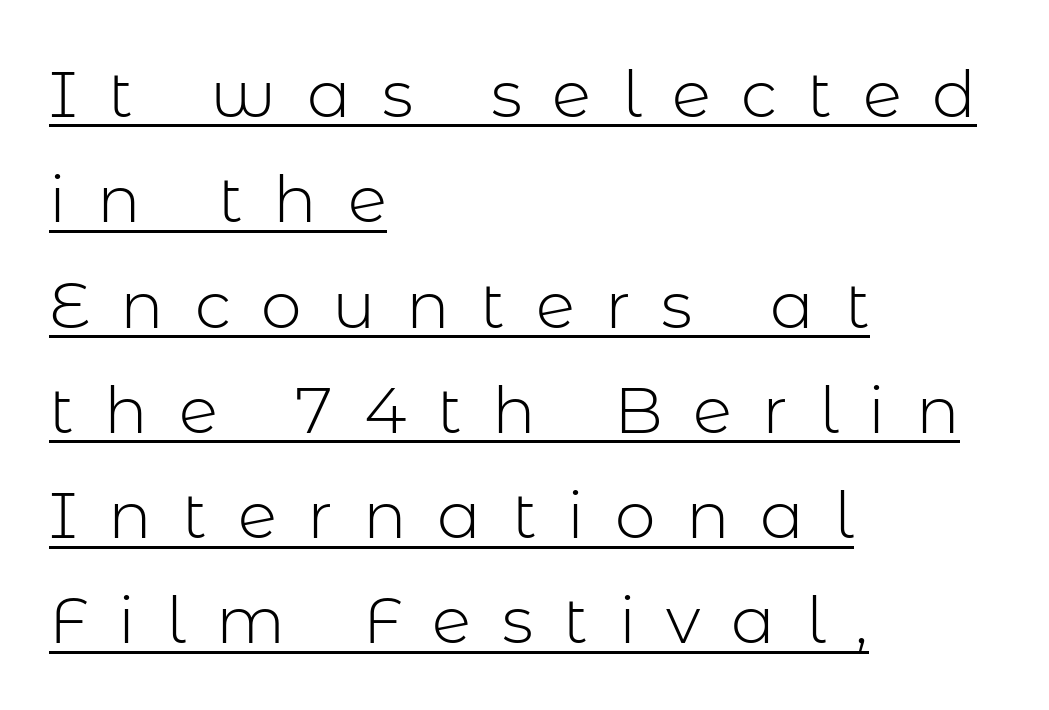
A roman cut, with each character standing at attention. The weight tops out at a normal text grade. This rendering uses left alignment, leaving the right contour irregular. This sample keeps an unexceptional amount of space between lines. A typesetter would label this face a sans.
